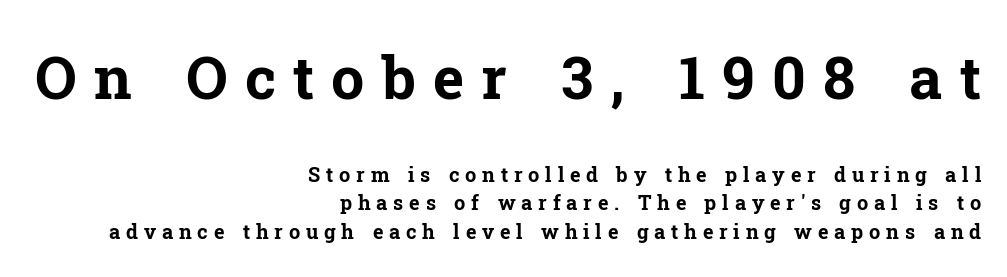
Q: Is the text bold? A: Yes.
Q: Is the text italic (slanted)? A: No, it is upright.
Q: Is the typeface a serif or a sans-serif typeface? A: Serif.
Q: Is the text underlined? A: No.
Q: How is the paragraph aligned? A: Right-aligned.
Q: Is the spacing between letters normal or unusually wide? A: Unusually wide.
Q: Is the spacing between lines tight, normal or loose? A: Normal.
Q: Which block of text is set in a larger size, the first (top) or the second (bottom)? A: The first (top) one.
Q: Width (condensed, normal, or wide)? A: Normal.
Q: Stroke contrast? A: Low.
Q: x-height? A: Medium.
Q: Monospaced? A: No.
